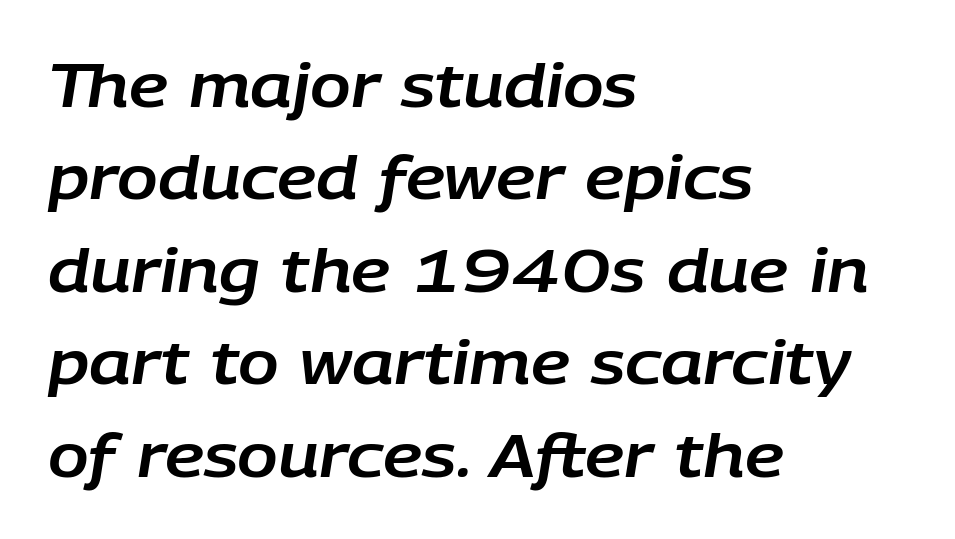
The image shows 60 px text type, italic (leaning right); set left-aligned, normal line spacing (1.54x), normal letter spacing, not underlined; low stroke contrast and a large x-height.
